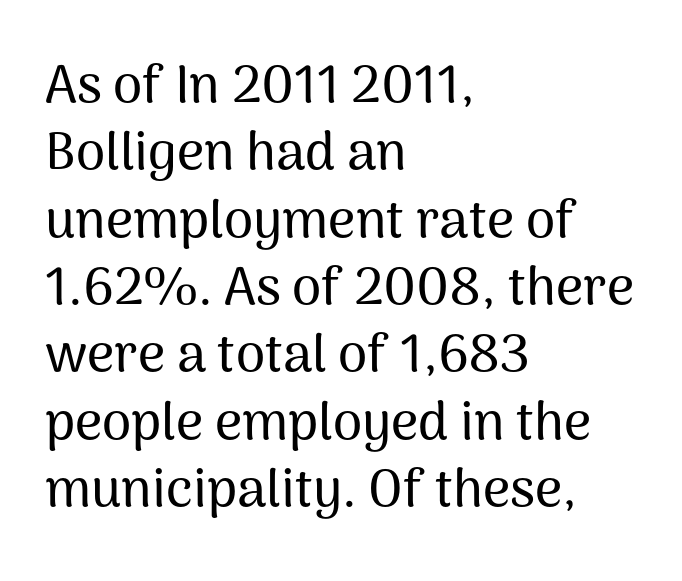
{"serif": "no", "italic": "no", "width": "normal", "stroke_contrast": "medium", "x_height": "medium", "monospaced": "no", "underline": "no", "align": "left", "line_spacing": "normal", "line_spacing_ratio": 1.27, "letter_spacing": "normal", "letter_spacing_em": 0.0, "glyph_px": 53}
